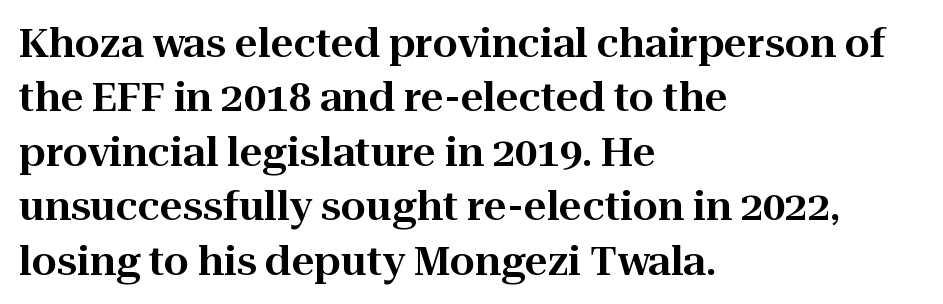
Q: Is the text italic (slanted)? A: No, it is upright.
Q: Is the typeface a serif or a sans-serif typeface? A: Serif.
Q: Is the text underlined? A: No.
Q: How is the paragraph aligned? A: Left-aligned.
Q: Is the spacing between letters normal or unusually wide? A: Normal.
Q: Is the spacing between lines tight, normal or loose? A: Normal.
Q: Width (condensed, normal, or wide)? A: Normal.
Q: Stroke contrast? A: High.
Q: x-height? A: Medium.
Q: Monospaced? A: No.
